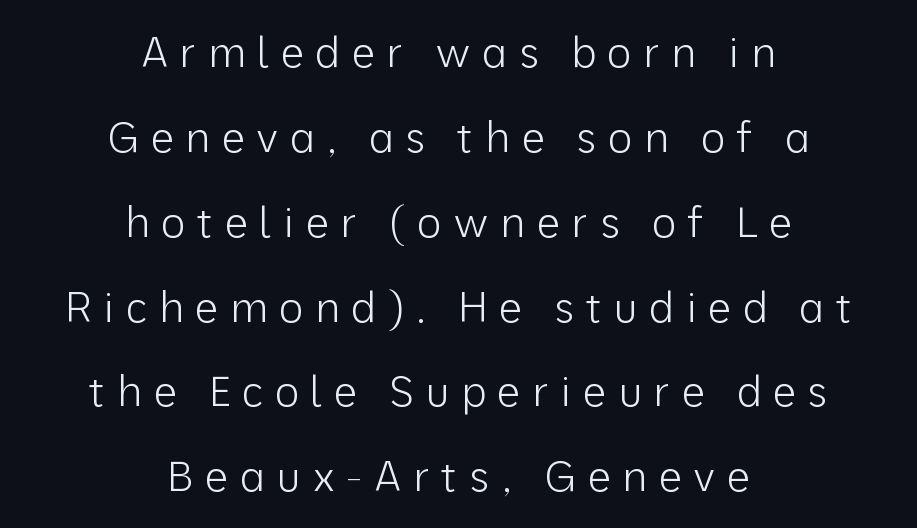
The image shows 42 px light sans-serif type, upright; set centered, loose line spacing (2.02x), unusually wide letter spacing (+0.27 em), not underlined; low stroke contrast and a medium x-height.
